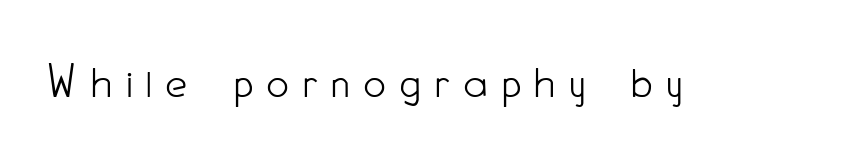
{"serif": "no", "italic": "no", "bold": "no", "weight": "light", "width": "condensed", "stroke_contrast": "low", "x_height": "small", "monospaced": "no", "underline": "no", "letter_spacing": "wide", "letter_spacing_em": 0.3, "glyph_px": 48}
